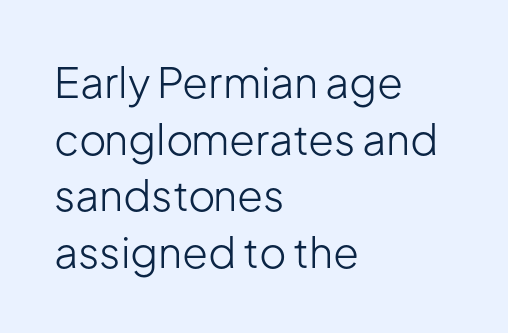
Q: Is the text bold? A: No.
Q: Is the text italic (slanted)? A: No, it is upright.
Q: Is the typeface a serif or a sans-serif typeface? A: Sans-serif.
Q: Is the text underlined? A: No.
Q: How is the paragraph aligned? A: Left-aligned.
Q: Is the spacing between letters normal or unusually wide? A: Normal.
Q: Is the spacing between lines tight, normal or loose? A: Normal.
Q: Width (condensed, normal, or wide)? A: Normal.
Q: Stroke contrast? A: Low.
Q: x-height? A: Medium.
Q: Monospaced? A: No.
